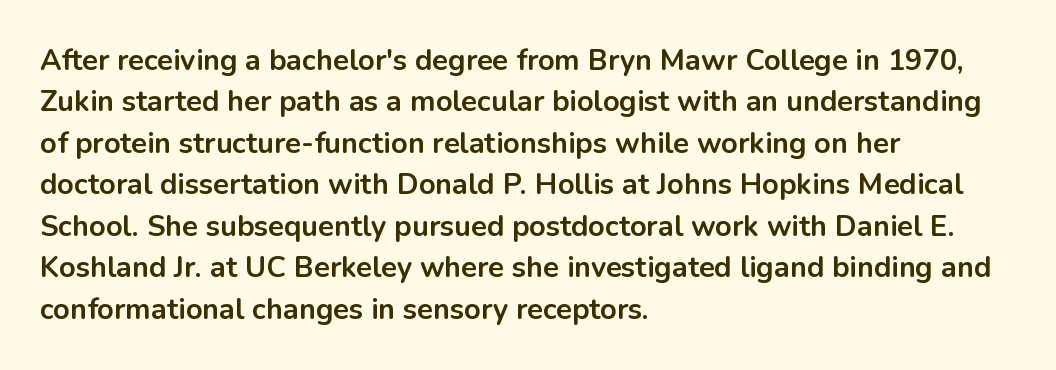
Layout note: lines flush left. Ordinary non-slanted type is in use. Look at the bottom of the vertical strokes: they stop flat, with no serifs. The letters sit at their default tracking, neither squeezed nor spread. Quick note: underline off.
